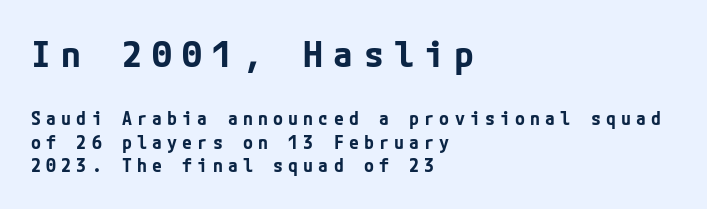
The image shows 36 px bold sans-serif type, upright; set left-aligned, normal line spacing (1.31x), unusually wide letter spacing (+0.29 em), not underlined; the first (top) block is 2.0x larger; low stroke contrast and a medium x-height.
